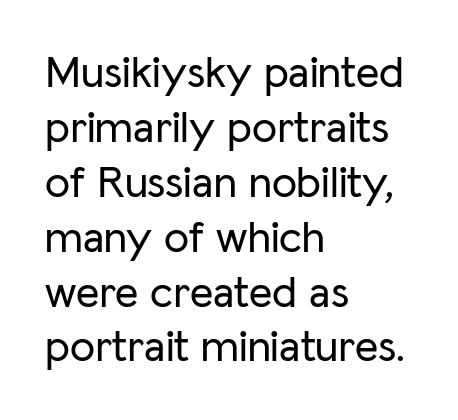
Q: Is the text italic (slanted)? A: No, it is upright.
Q: Is the typeface a serif or a sans-serif typeface? A: Sans-serif.
Q: Is the text underlined? A: No.
Q: How is the paragraph aligned? A: Left-aligned.
Q: Is the spacing between letters normal or unusually wide? A: Normal.
Q: Width (condensed, normal, or wide)? A: Normal.
Q: Stroke contrast? A: Low.
Q: x-height? A: Medium.
Q: Monospaced? A: No.
